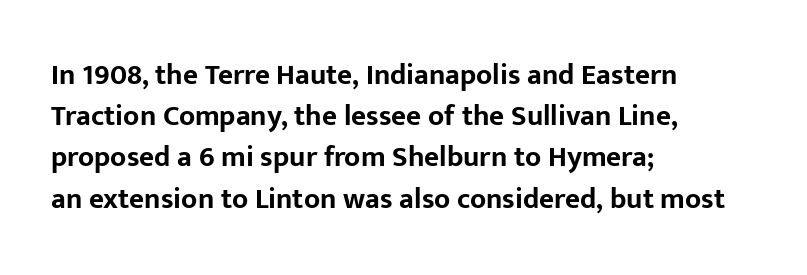
Reading down the block, your eye returns to a fixed left position each line. Evenly set lines give the paragraph a standard silhouette. The typography opts for an upright posture over an oblique one. Nothing unusual about the tracking: characters are spaced as the font intends. Rule under the text: the space is simply empty.
